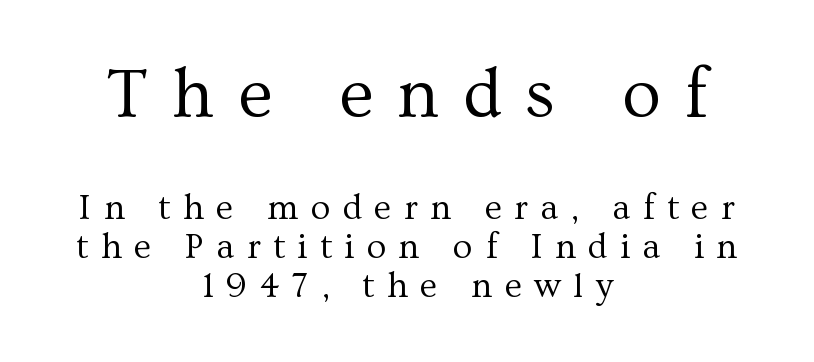
The image shows 71 px regular-weight serif type, upright; set centered, tight line spacing (1.08x), unusually wide letter spacing (+0.34 em), not underlined; the first (top) block is 1.97x larger; medium stroke contrast and a medium x-height.
